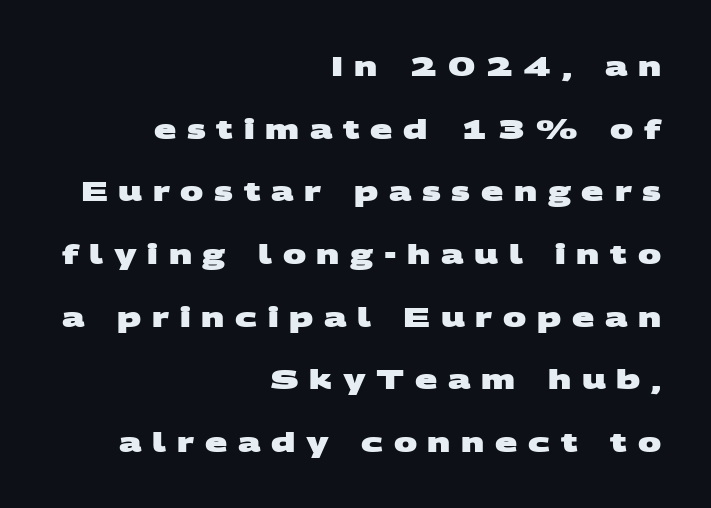
The image shows 26 px bold type; set right-aligned, loose line spacing (2.41x), unusually wide letter spacing (+0.41 em), not underlined.
